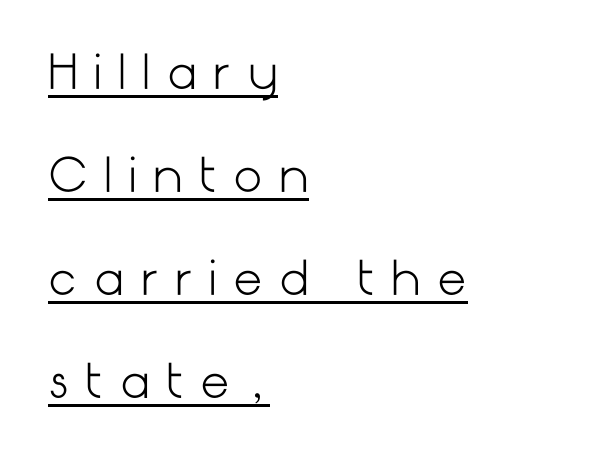
The passage shown stacks its lines with a broad gap. This sample uses an upright cut, with every glyph sitting square on the baseline. The cut favours lightness, reaching ordinary text weight at its darkest. Is this a sans? Yes — the strokes have no serifs. Someone cranked the tracking dial way up on this one. The rendering uses the underline text-decoration.
